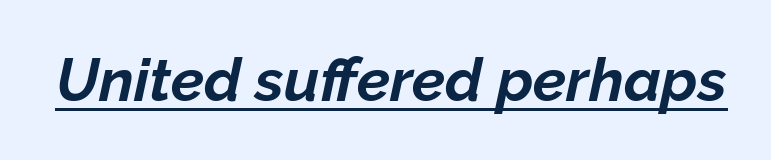
The image shows 60 px bold type, italic (leaning right); set normal letter spacing, underlined; low stroke contrast and a medium x-height.
